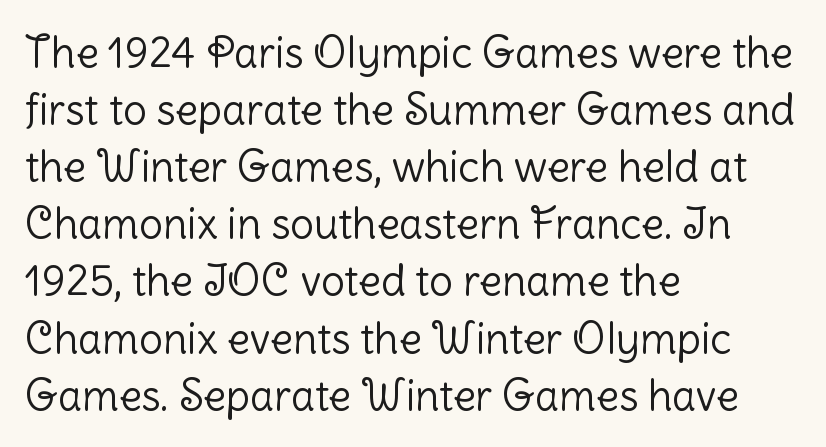
Q: Is the text bold? A: No.
Q: Is the text italic (slanted)? A: No, it is upright.
Q: Is the typeface a serif or a sans-serif typeface? A: Sans-serif.
Q: Is the text underlined? A: No.
Q: How is the paragraph aligned? A: Left-aligned.
Q: Is the spacing between letters normal or unusually wide? A: Normal.
Q: Is the spacing between lines tight, normal or loose? A: Normal.
Q: Width (condensed, normal, or wide)? A: Normal.
Q: Stroke contrast? A: Low.
Q: x-height? A: Medium.
Q: Monospaced? A: No.
